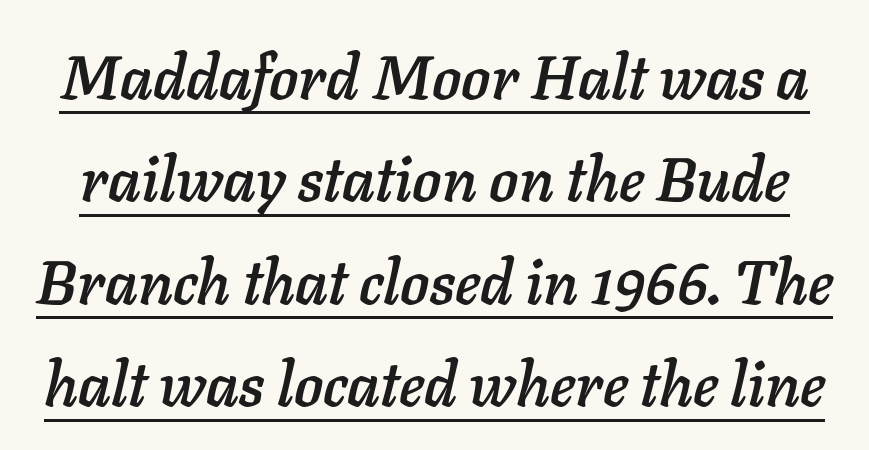
The image shows 61 px text type, italic (leaning right); set normal line spacing (1.68x), normal letter spacing, underlined; low stroke contrast and a medium x-height.
